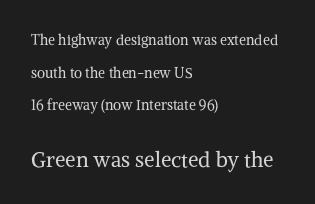
The image shows 21 px text type, upright; set left-aligned, loose line spacing (2.33x), normal letter spacing, not underlined; the second (bottom) block is 1.5x larger.
